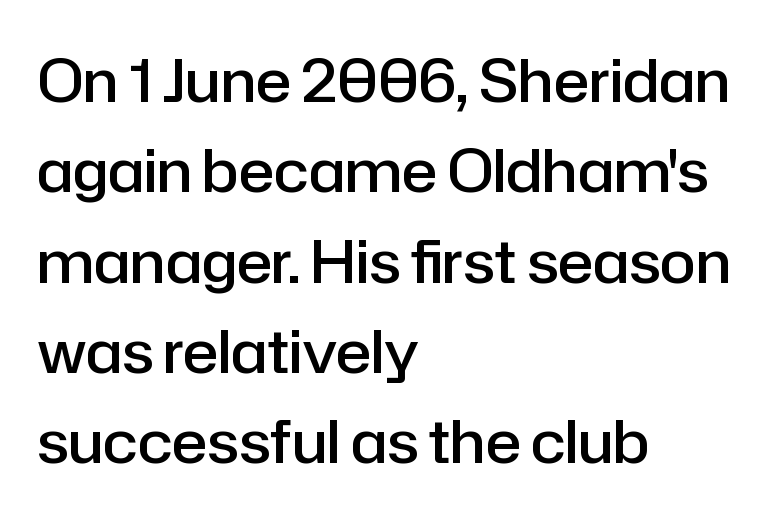
The image shows 59 px semibold sans-serif type, upright; set left-aligned, normal line spacing (1.53x), normal letter spacing, not underlined; low stroke contrast and a medium x-height.
